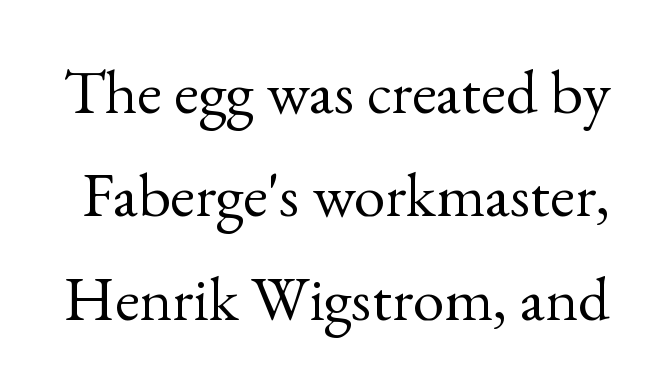
{"serif": "yes", "italic": "no", "bold": "no", "weight": "regular", "width": "normal", "x_height": "small", "monospaced": "no", "underline": "no", "line_spacing": "normal", "line_spacing_ratio": 1.64, "letter_spacing": "normal", "letter_spacing_em": 0.0, "glyph_px": 63}
